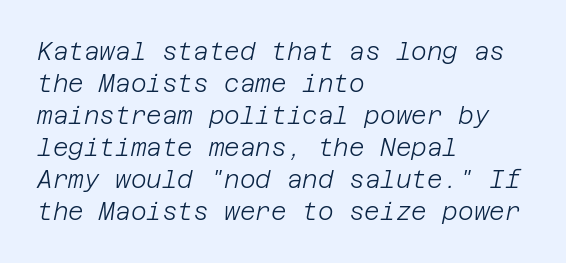
{"italic": "yes", "lean": "right", "slant_degrees": 12, "bold": "no", "underline": "no", "align": "left", "line_spacing": "normal", "line_spacing_ratio": 1.33, "letter_spacing": "normal", "letter_spacing_em": 0.0, "glyph_px": 24}
